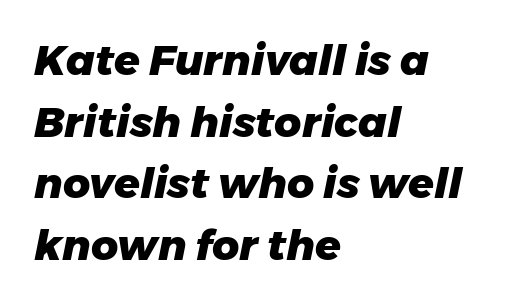
The image shows 42 px heavy type, italic (leaning right); set left-aligned, normal line spacing (1.47x), normal letter spacing, not underlined; low stroke contrast and a medium x-height.
